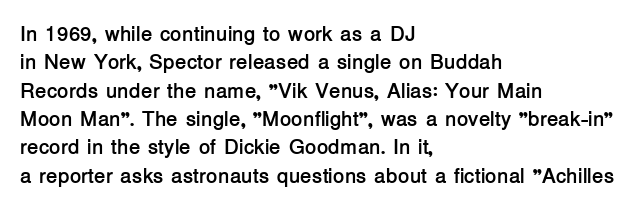
The lines in this sample share a left origin and differ only in where they stop. The block of text has a typical density, with ordinary space between rows. Posture: upright roman. The characters look thick and weighty, a clear bold. Letters rest on an invisible, unmarked baseline. There is no visible air inserted between adjacent glyphs.
